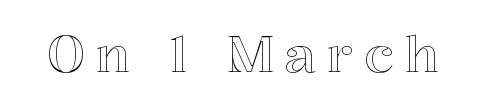
{"italic": "no", "width": "normal", "x_height": "medium", "monospaced": "no", "underline": "no", "letter_spacing": "wide", "letter_spacing_em": 0.22, "glyph_px": 50}
